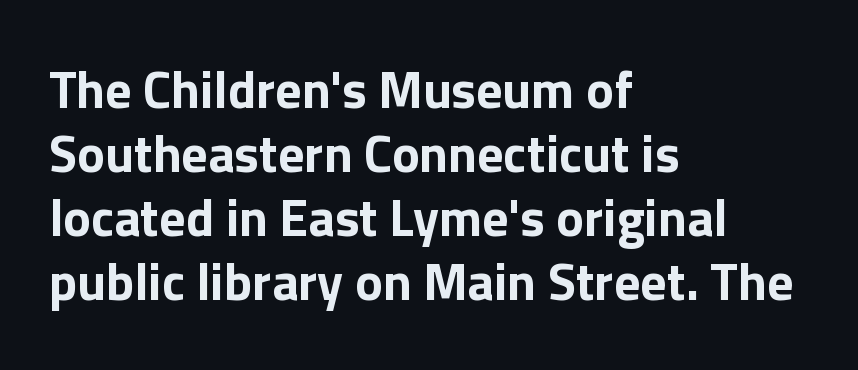
This sample uses a sans-serif face. The baseline area is clear. Does extra space separate the letters? No, they use regular spacing. The letters stand straight up with perfectly vertical stems. Spacing verdict: proportional, widths tailored to each character. Casual observation: everything's shoved over to the left.
